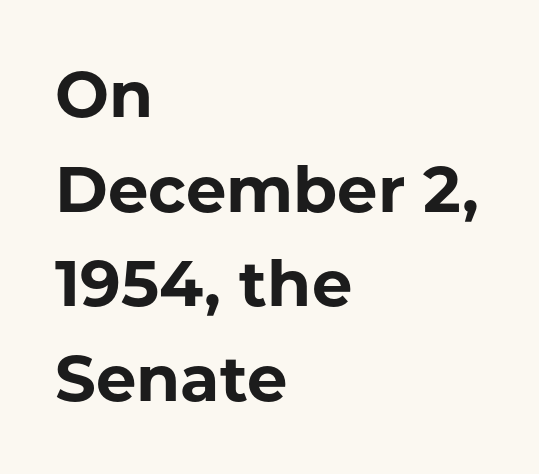
The image shows 64 px bold sans-serif type, upright; set left-aligned, normal line spacing (1.48x), normal letter spacing, not underlined; low stroke contrast and a medium x-height.
